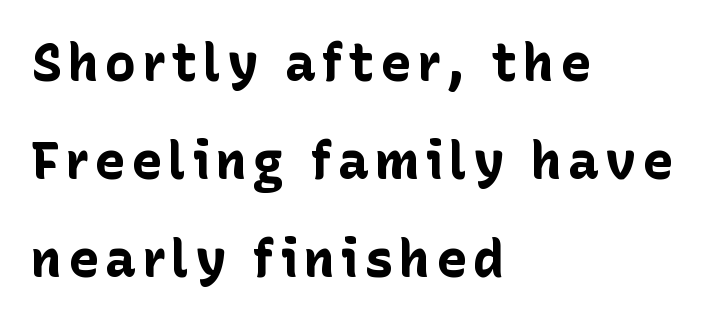
Q: Is the text bold? A: Yes.
Q: Is the text italic (slanted)? A: No, it is upright.
Q: Is the typeface a serif or a sans-serif typeface? A: Sans-serif.
Q: Is the text underlined? A: No.
Q: How is the paragraph aligned? A: Left-aligned.
Q: Width (condensed, normal, or wide)? A: Normal.
Q: Stroke contrast? A: Low.
Q: x-height? A: Medium.
Q: Monospaced? A: No.
